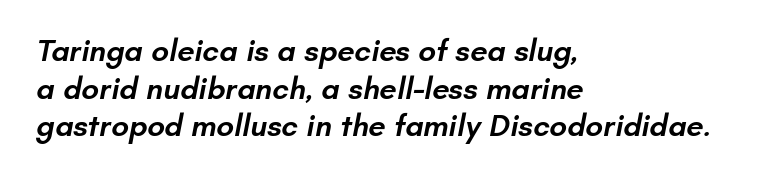
{"serif": "no", "bold": "semi", "weight": "semibold", "width": "normal", "stroke_contrast": "low", "x_height": "small", "monospaced": "no", "underline": "no", "align": "left", "line_spacing_ratio": 1.21, "letter_spacing": "normal", "letter_spacing_em": 0.0, "glyph_px": 31}
